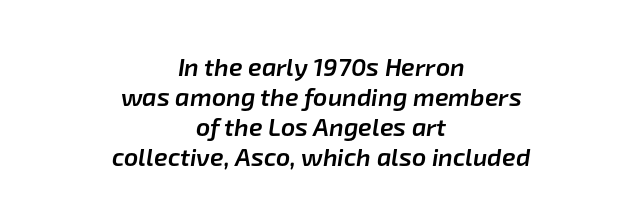
The image shows 25 px text type, italic (leaning right); set centered, line spacing 1.2x, normal letter spacing, not underlined.
